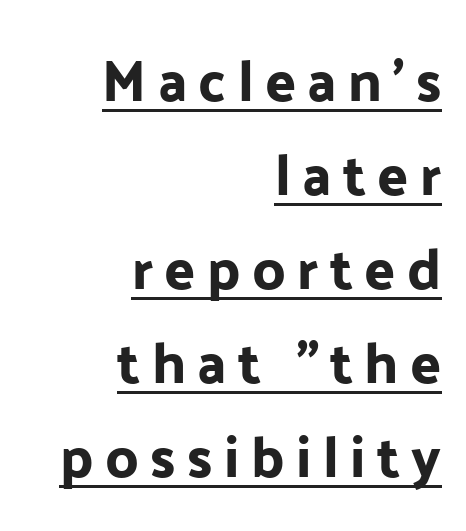
Q: Is the text italic (slanted)? A: No, it is upright.
Q: Is the typeface a serif or a sans-serif typeface? A: Sans-serif.
Q: Is the text underlined? A: Yes.
Q: How is the paragraph aligned? A: Right-aligned.
Q: Is the spacing between letters normal or unusually wide? A: Unusually wide.
Q: Is the spacing between lines tight, normal or loose? A: Normal.
Q: Width (condensed, normal, or wide)? A: Normal.
Q: Stroke contrast? A: Low.
Q: x-height? A: Medium.
Q: Monospaced? A: No.
